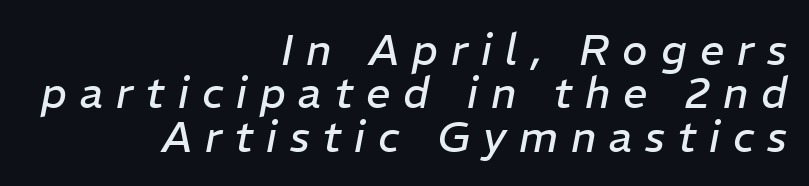
The image shows 43 px regular-weight type, italic (leaning right); set right-aligned, tight line spacing (1.01x), unusually wide letter spacing (+0.3 em), not underlined; low stroke contrast and a medium x-height.
